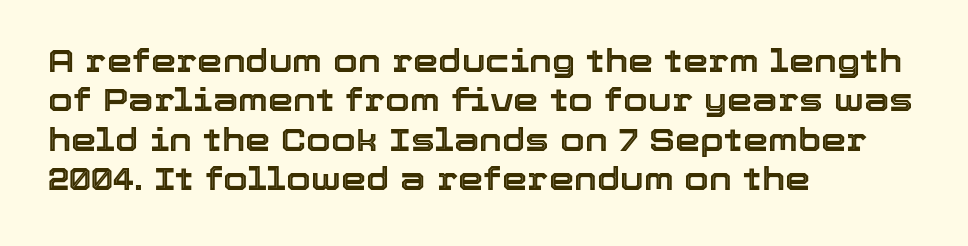
Q: Is the text italic (slanted)? A: No, it is upright.
Q: Is the text underlined? A: No.
Q: How is the paragraph aligned? A: Left-aligned.
Q: Is the spacing between letters normal or unusually wide? A: Normal.
Q: Width (condensed, normal, or wide)? A: Normal.
Q: x-height? A: Medium.
Q: Monospaced? A: No.
